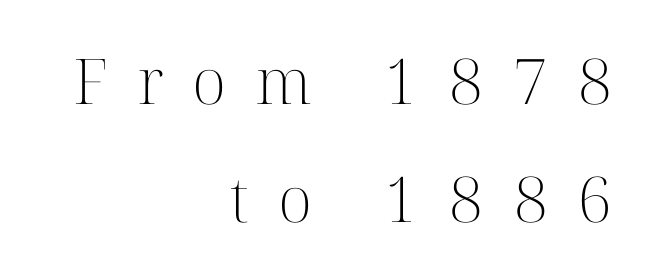
The image shows 63 px light serif type, upright; set right-aligned, line spacing 1.88x, unusually wide letter spacing (+0.46 em), not underlined; high stroke contrast and a medium x-height.
